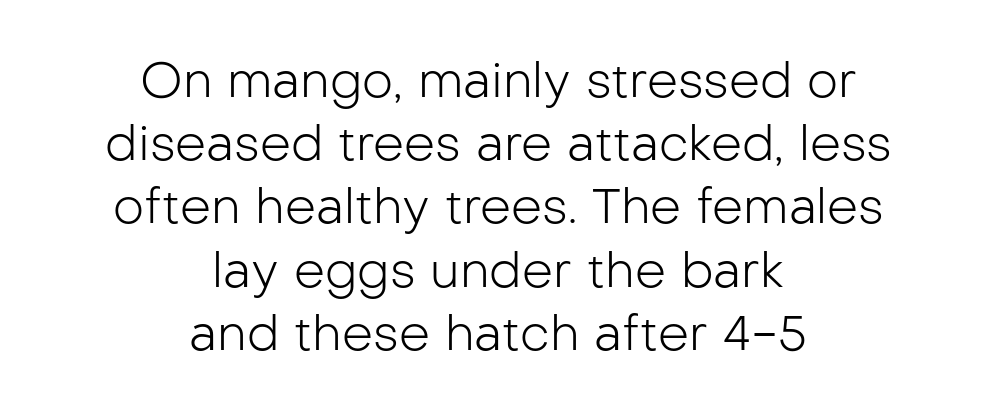
Q: Is the text bold? A: No.
Q: Is the text italic (slanted)? A: No, it is upright.
Q: Is the typeface a serif or a sans-serif typeface? A: Sans-serif.
Q: Is the text underlined? A: No.
Q: How is the paragraph aligned? A: Centered.
Q: Is the spacing between letters normal or unusually wide? A: Normal.
Q: Is the spacing between lines tight, normal or loose? A: Normal.
Q: Width (condensed, normal, or wide)? A: Normal.
Q: Stroke contrast? A: Low.
Q: x-height? A: Medium.
Q: Monospaced? A: No.
